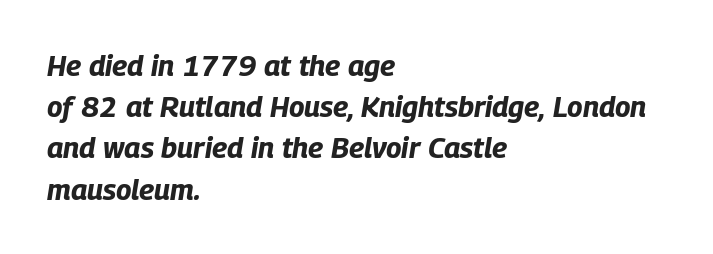
The image shows 29 px bold, condensed type, italic (leaning right); set left-aligned, normal line spacing (1.42x), normal letter spacing, not underlined; low stroke contrast and a large x-height.
